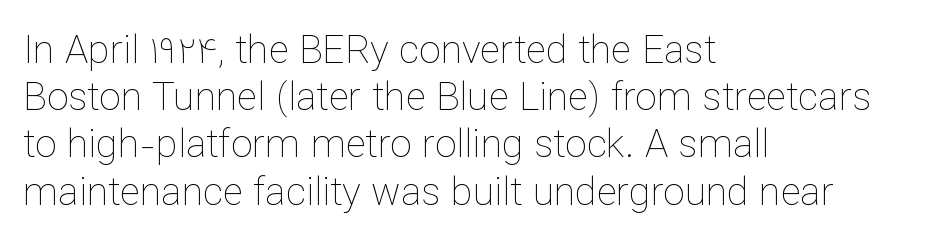
{"italic": "no", "bold": "no", "weight": "thin", "width": "normal", "stroke_contrast": "low", "x_height": "medium", "monospaced": "no", "underline": "no", "align": "left", "line_spacing_ratio": 1.21, "letter_spacing": "normal", "letter_spacing_em": 0.0, "glyph_px": 39}
